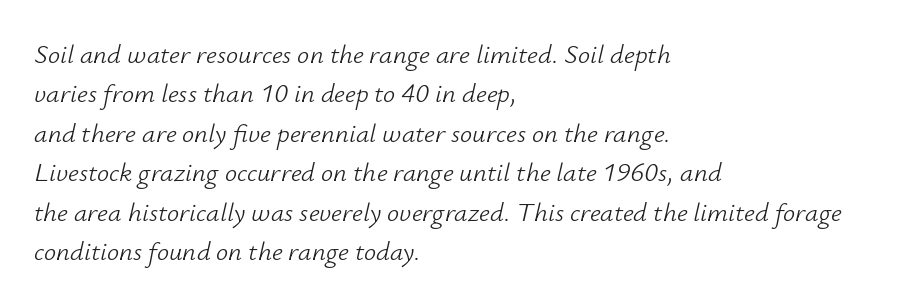
The image shows 27 px text type, italic (leaning right); set left-aligned, normal line spacing (1.46x), normal letter spacing, not underlined.
